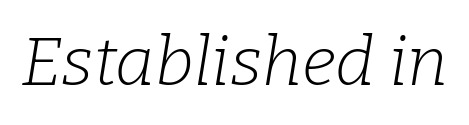
Q: Is the text bold? A: No.
Q: Is the text italic (slanted)? A: Yes, it leans right by about 9 degrees.
Q: Is the typeface a serif or a sans-serif typeface? A: Serif.
Q: Is the text underlined? A: No.
Q: Is the spacing between letters normal or unusually wide? A: Normal.
Q: Width (condensed, normal, or wide)? A: Normal.
Q: Stroke contrast? A: Low.
Q: x-height? A: Medium.
Q: Monospaced? A: No.
